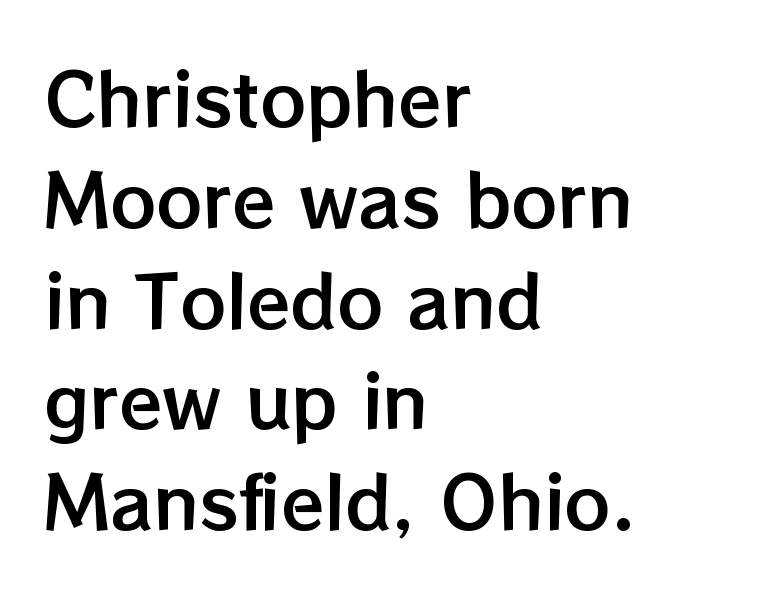
The image shows 71 px text type, upright; set left-aligned, normal line spacing (1.42x), normal letter spacing, not underlined; low stroke contrast and a medium x-height.
